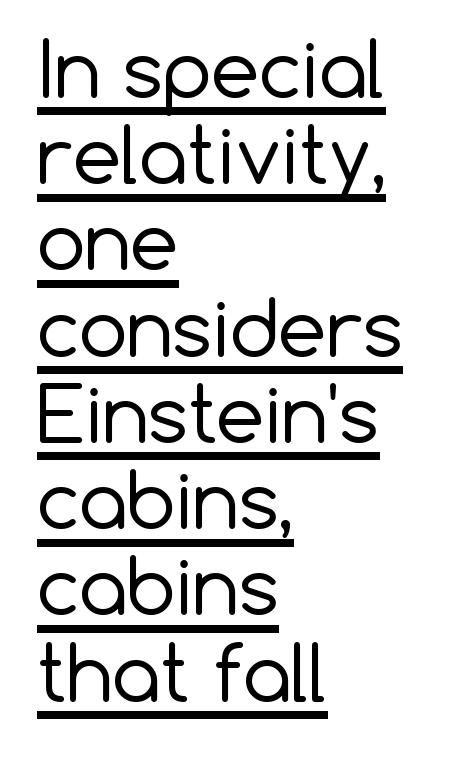
{"serif": "no", "italic": "no", "bold": "no", "weight": "regular", "width": "normal", "stroke_contrast": "low", "x_height": "medium", "monospaced": "no", "underline": "yes", "align": "left", "line_spacing": "tight", "line_spacing_ratio": 1.12, "letter_spacing": "normal", "letter_spacing_em": 0.0, "glyph_px": 77}
